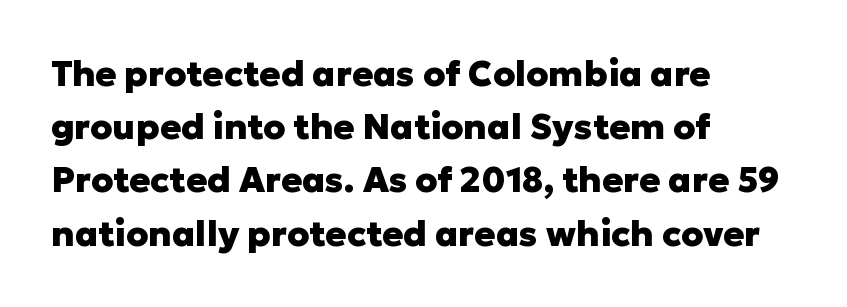
Q: Is the text bold? A: Yes.
Q: Is the text italic (slanted)? A: No, it is upright.
Q: Is the typeface a serif or a sans-serif typeface? A: Sans-serif.
Q: Is the text underlined? A: No.
Q: How is the paragraph aligned? A: Left-aligned.
Q: Is the spacing between letters normal or unusually wide? A: Normal.
Q: Is the spacing between lines tight, normal or loose? A: Normal.
Q: Width (condensed, normal, or wide)? A: Normal.
Q: Stroke contrast? A: Low.
Q: x-height? A: Medium.
Q: Monospaced? A: No.
